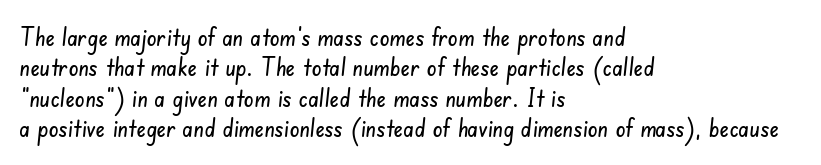
Q: Is the text underlined? A: No.
Q: How is the paragraph aligned? A: Left-aligned.
Q: Is the spacing between letters normal or unusually wide? A: Normal.
